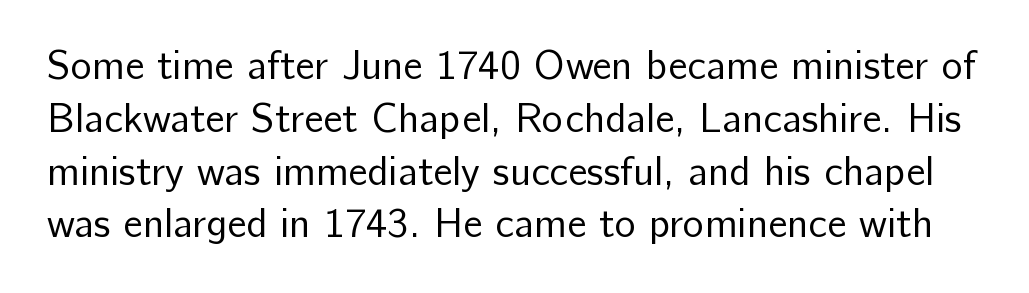
{"serif": "no", "italic": "no", "bold": "no", "weight": "regular", "width": "normal", "stroke_contrast": "low", "x_height": "medium", "monospaced": "no", "underline": "no", "line_spacing": "normal", "line_spacing_ratio": 1.32, "letter_spacing": "normal", "letter_spacing_em": 0.0, "glyph_px": 40}
